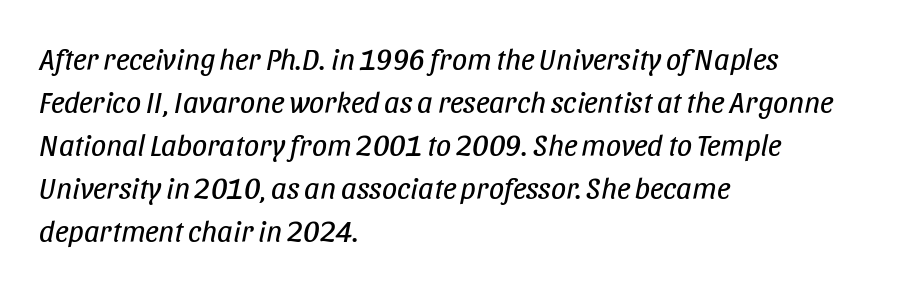
Weight: not bold — regular or lighter. The passage shown stacks its lines at a standard gap. Is this a fixed-width face? No — the glyphs have proportional, varying widths. The letters are slanted; this is an italic face.
